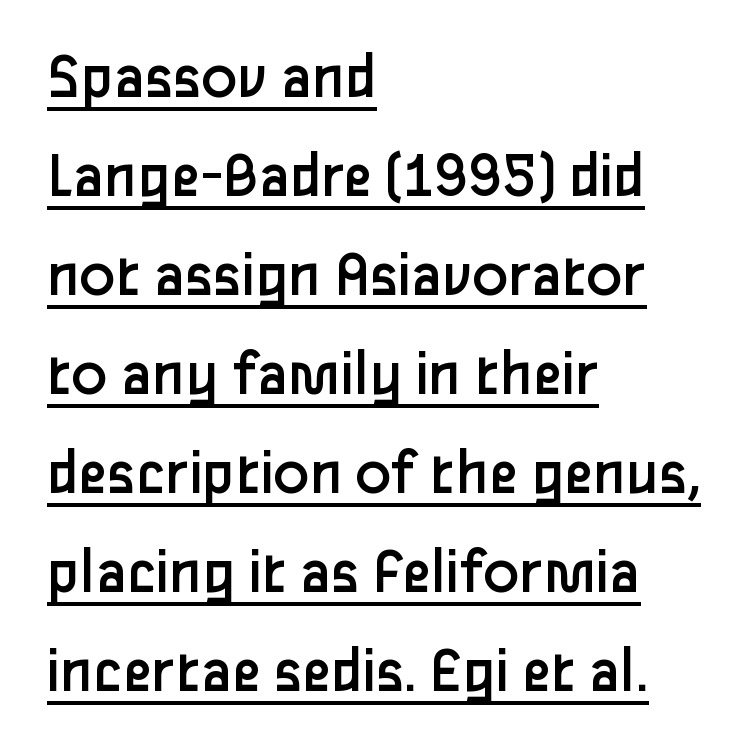
Note the varied advance widths — an 'i' is clearly narrower than an 'm'. Are there feet on the stems? There aren't — it's a sans. The lines sit at an ordinary, default distance from one another. If you drew a line through each stem, it would be perfectly vertical. Check the space under the baseline: a stroke is drawn there.
